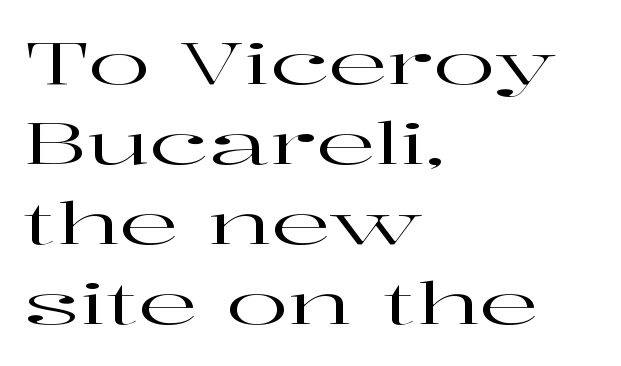
{"serif": "yes", "italic": "no", "width": "wide", "stroke_contrast": "high", "x_height": "medium", "monospaced": "no", "underline": "no", "align": "left", "line_spacing": "normal", "line_spacing_ratio": 1.38, "letter_spacing": "normal", "letter_spacing_em": 0.0, "glyph_px": 58}
